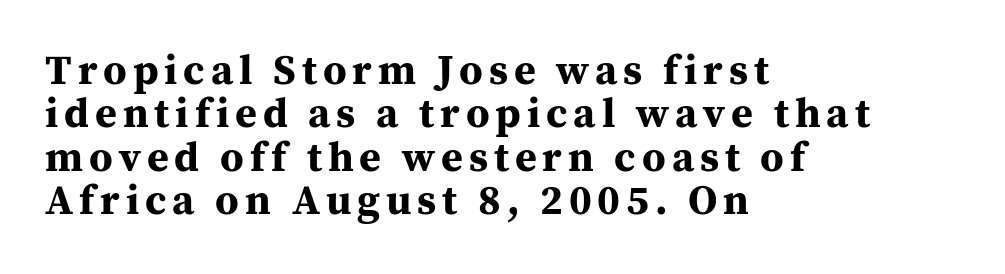
Q: Is the text bold? A: Yes.
Q: Is the text italic (slanted)? A: No, it is upright.
Q: Is the typeface a serif or a sans-serif typeface? A: Serif.
Q: Is the text underlined? A: No.
Q: How is the paragraph aligned? A: Left-aligned.
Q: Is the spacing between lines tight, normal or loose? A: Tight.
Q: Width (condensed, normal, or wide)? A: Normal.
Q: Stroke contrast? A: Medium.
Q: x-height? A: Medium.
Q: Monospaced? A: No.
